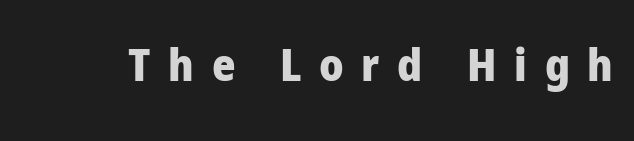
{"serif": "no", "italic": "no", "bold": "yes", "weight": "heavy", "width": "normal", "stroke_contrast": "low", "x_height": "medium", "monospaced": "no", "underline": "no", "letter_spacing": "wide", "letter_spacing_em": 0.39, "glyph_px": 45}
